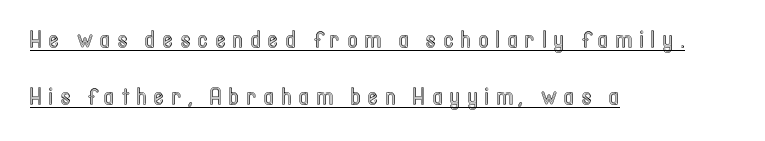
The image shows 24 px text type, upright; set left-aligned, loose line spacing (2.37x), unusually wide letter spacing (+0.31 em), underlined.
